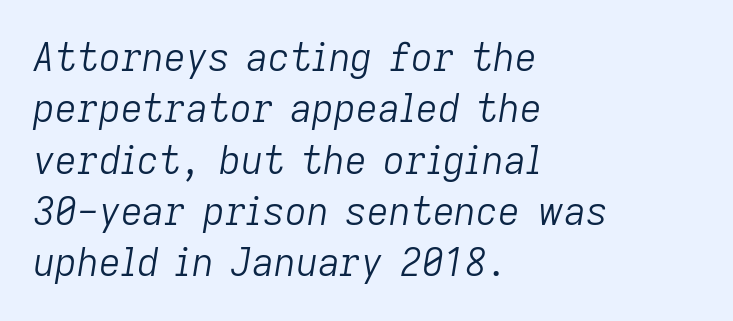
Q: Is the text bold? A: No.
Q: Is the text italic (slanted)? A: Yes, it leans right by about 9 degrees.
Q: Is the text underlined? A: No.
Q: How is the paragraph aligned? A: Left-aligned.
Q: Is the spacing between letters normal or unusually wide? A: Normal.
Q: Is the spacing between lines tight, normal or loose? A: Normal.
Q: Width (condensed, normal, or wide)? A: Normal.
Q: Stroke contrast? A: Low.
Q: x-height? A: Medium.
Q: Monospaced? A: No.
